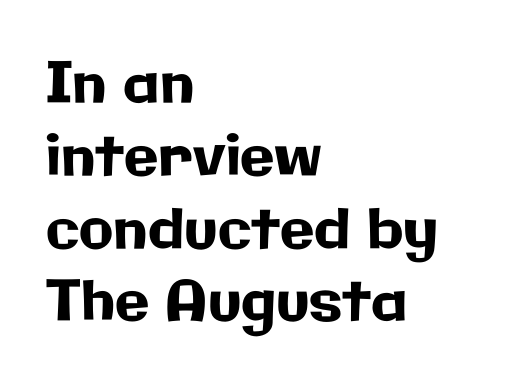
The rendering uses natural spacing where letterforms have individual widths. Type without underlining. Italic? Not at all — the glyphs are vertical. Typeset ragged right — the left edge is the straight one.
